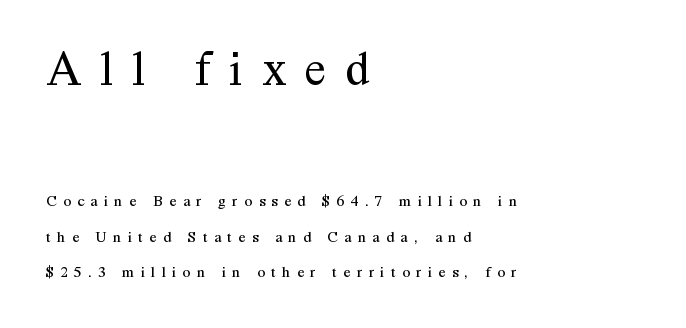
{"serif": "yes", "italic": "no", "bold": "no", "weight": "regular", "width": "normal", "stroke_contrast": "medium", "x_height": "medium", "monospaced": "no", "underline": "no", "align": "left", "line_spacing": "loose", "line_spacing_ratio": 2.21, "letter_spacing": "wide", "letter_spacing_em": 0.4, "larger_block": "first", "size_ratio": 3.06, "glyph_px": 49}
